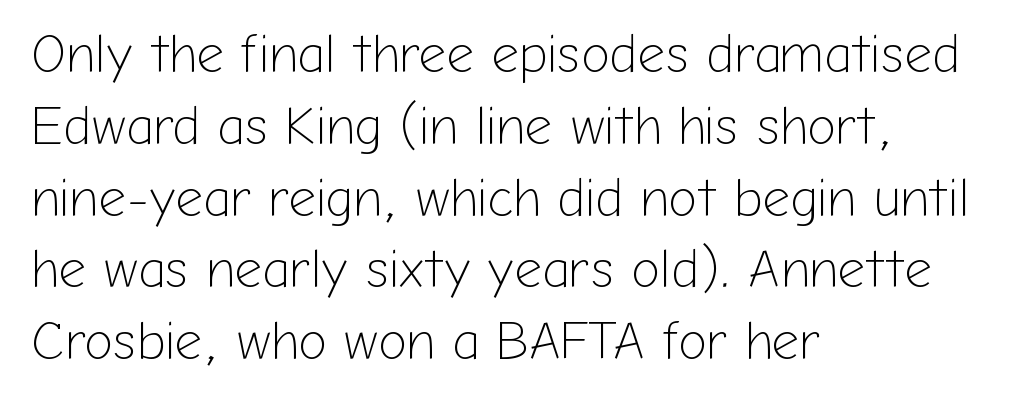
The image shows 54 px light sans-serif type, upright; set left-aligned, normal line spacing (1.33x), normal letter spacing, not underlined; low stroke contrast and a medium x-height.
